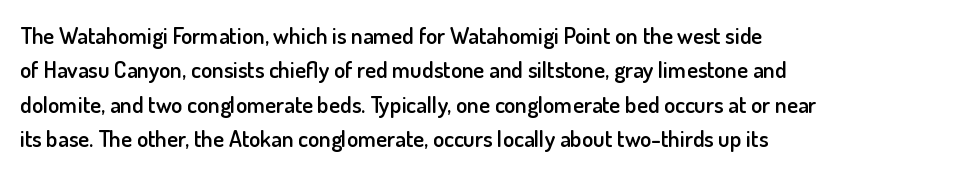
The image shows 23 px text type, upright; set left-aligned, normal line spacing (1.49x), normal letter spacing, not underlined.
